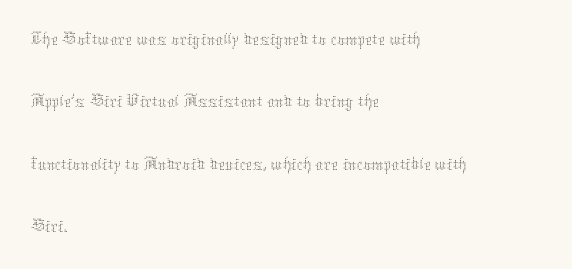
Q: Is the text bold? A: No.
Q: Is the text italic (slanted)? A: No, it is upright.
Q: Is the text underlined? A: No.
Q: How is the paragraph aligned? A: Left-aligned.
Q: Is the spacing between letters normal or unusually wide? A: Normal.
Q: Is the spacing between lines tight, normal or loose? A: Normal.
Q: Width (condensed, normal, or wide)? A: Normal.
Q: Stroke contrast? A: Medium.
Q: x-height? A: Medium.
Q: Monospaced? A: No.
